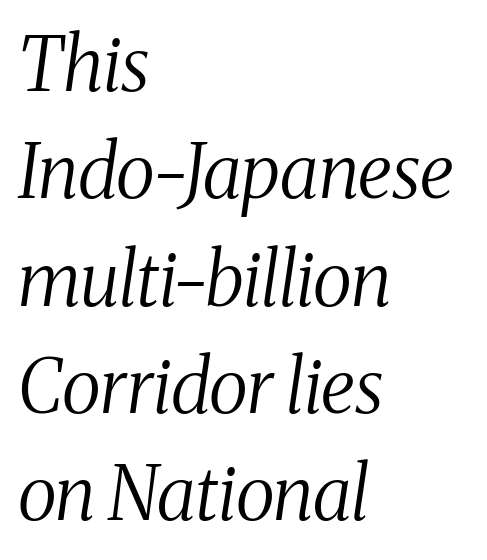
The image shows 74 px regular-weight, condensed serif type, italic (leaning right); set left-aligned, normal line spacing (1.45x), normal letter spacing, not underlined; medium stroke contrast and a medium x-height.
